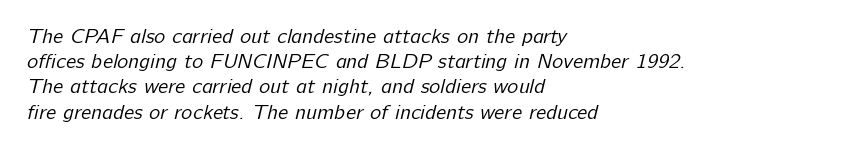
The image shows 21 px text type; set left-aligned, line spacing 1.2x, normal letter spacing, not underlined.
